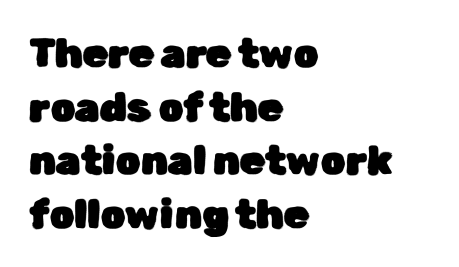
Whoever set this chose a conventional vertical rhythm. A typesetter would mark this as roman, not italic. Anything drawn beneath the words? Only blank space. Grotesque or geometric, the face here clearly has no serifs.
